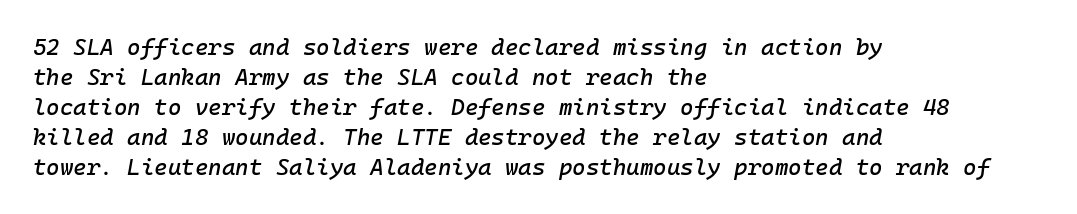
Check under the words: just untouched page. Default kerning and tracking; the words read as compact shapes. A typesetter would mark this as italic. A normal amount of white space separates one row of letters from the next.
